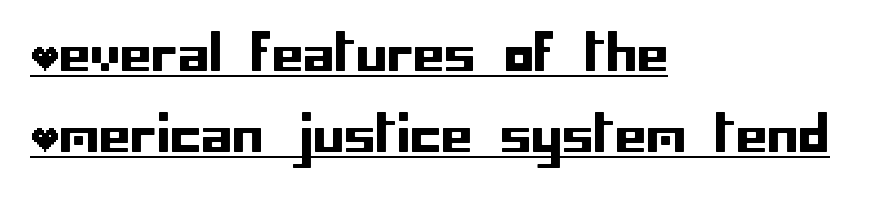
{"serif": "no", "italic": "no", "width": "normal", "stroke_contrast": "low", "x_height": "large", "underline": "yes", "align": "left", "line_spacing": "normal", "line_spacing_ratio": 1.62, "letter_spacing": "normal", "letter_spacing_em": 0.0, "glyph_px": 50}
